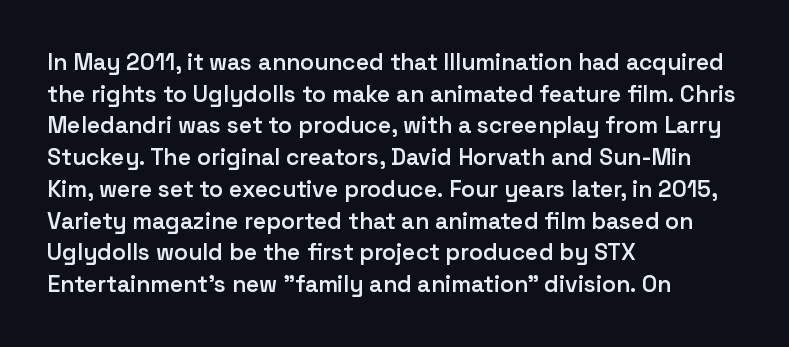
Q: Is the text bold? A: Semi-bold.
Q: Is the text italic (slanted)? A: No, it is upright.
Q: Is the text underlined? A: No.
Q: How is the paragraph aligned? A: Left-aligned.
Q: Is the spacing between letters normal or unusually wide? A: Normal.
Q: Is the spacing between lines tight, normal or loose? A: Normal.
